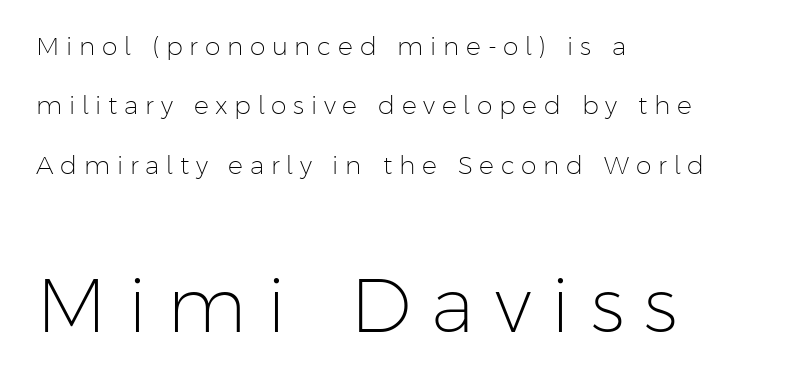
Nothing heavy about these letters — not bold at all. Character widths vary here, with narrow letters taking less room than wide ones. The line texture is sparse and dotted thanks to wide tracking. The lines are spread far apart with generous leading.
